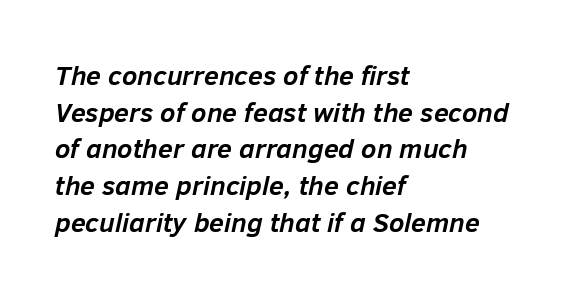
Q: Is the text bold? A: Yes.
Q: Is the text italic (slanted)? A: Yes, it leans right by about 12 degrees.
Q: Is the text underlined? A: No.
Q: How is the paragraph aligned? A: Left-aligned.
Q: Is the spacing between letters normal or unusually wide? A: Normal.
Q: Is the spacing between lines tight, normal or loose? A: Normal.
